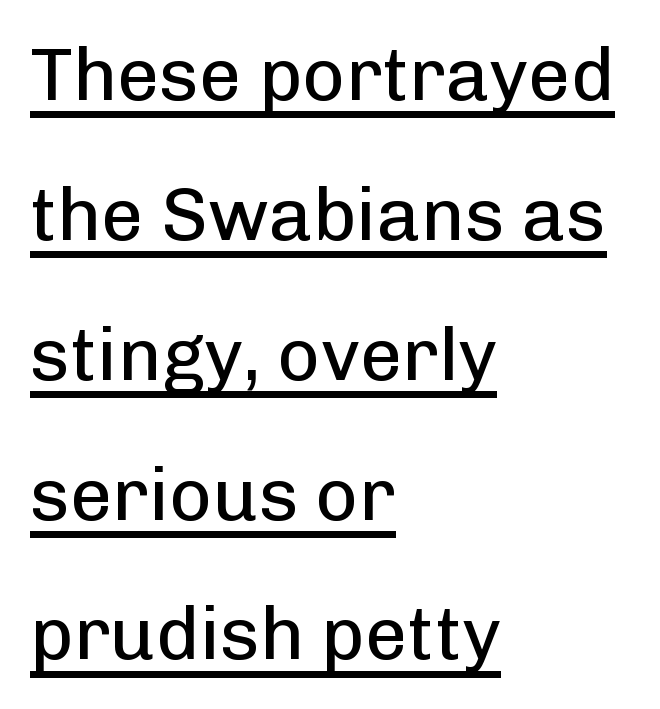
{"serif": "no", "italic": "no", "bold": "no", "weight": "regular", "width": "normal", "stroke_contrast": "low", "x_height": "medium", "monospaced": "no", "underline": "yes", "align": "left", "line_spacing_ratio": 1.89, "letter_spacing": "normal", "letter_spacing_em": 0.0, "glyph_px": 74}
